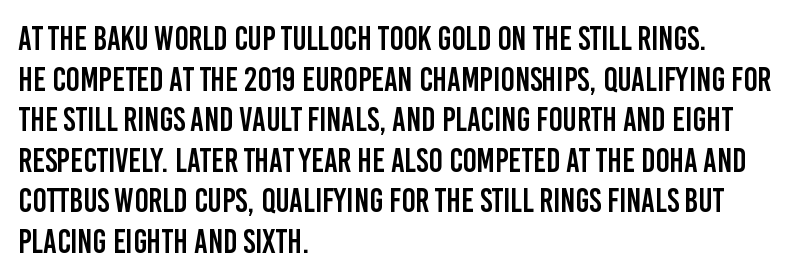
{"serif": "no", "italic": "no", "width": "condensed", "stroke_contrast": "low", "x_height": "large", "monospaced": "no", "underline": "no", "align": "left", "line_spacing_ratio": 1.23, "letter_spacing": "normal", "letter_spacing_em": 0.0, "glyph_px": 33}
